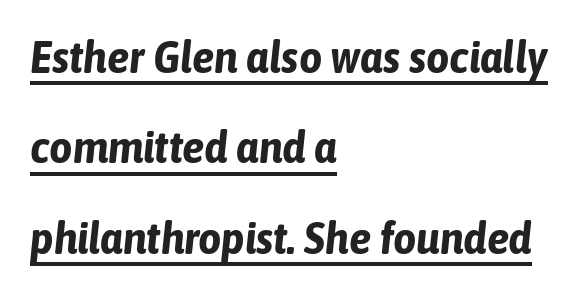
Loosely led — the rows are spread out. This sample uses an oblique cut, with every glyph tilted off the vertical. Glyph-to-glyph distance matches everyday printed text. Somebody hit Ctrl+U on this one — the words are underlined. The setting favours the left margin, as ordinary paragraphs usually do.
